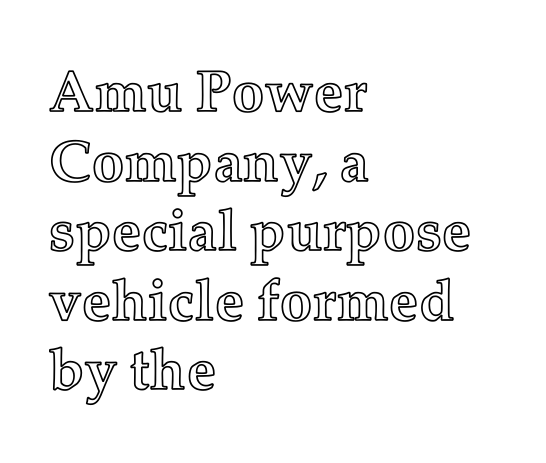
{"italic": "no", "width": "normal", "x_height": "medium", "monospaced": "no", "underline": "no", "align": "left", "line_spacing_ratio": 1.2, "letter_spacing": "normal", "letter_spacing_em": 0.0, "glyph_px": 58}
